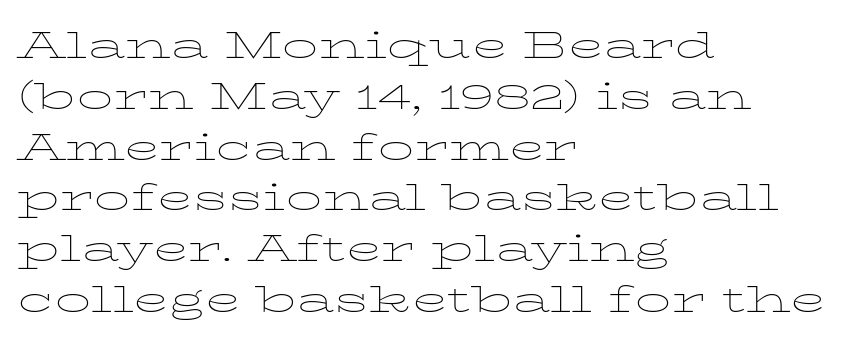
The image shows 36 px thin, wide serif type, upright; set left-aligned, normal line spacing (1.41x), normal letter spacing, not underlined; low stroke contrast and a medium x-height.
